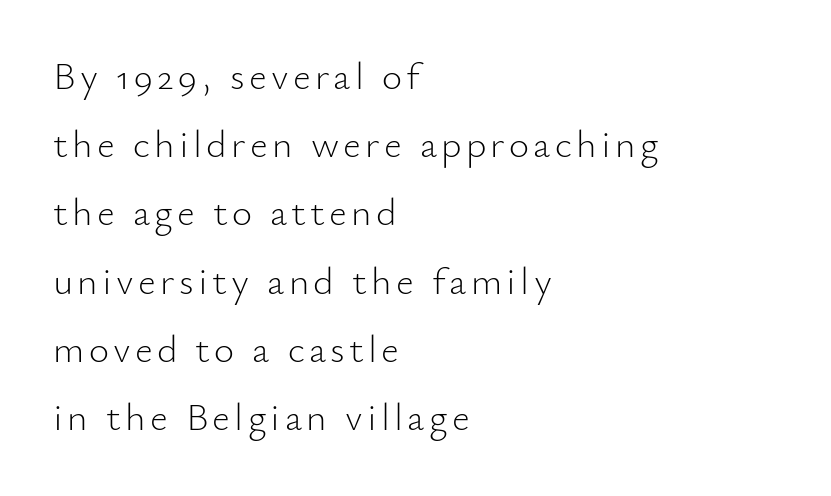
{"serif": "no", "italic": "no", "bold": "no", "weight": "light", "width": "normal", "stroke_contrast": "low", "x_height": "small", "monospaced": "no", "underline": "no", "align": "left", "line_spacing_ratio": 1.75, "glyph_px": 39}
